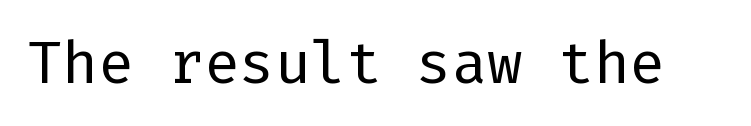
The image shows 59 px regular-weight sans-serif type, upright; set normal letter spacing, not underlined; low stroke contrast and a medium x-height.
